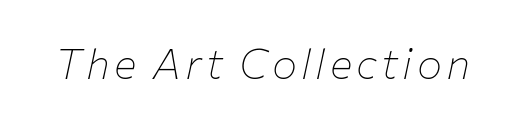
No word sits above an underline. The letters advance in unequal steps, a hallmark of proportional type. The face looks like a standard text weight, possibly lighter. Would a proofreader flag this as italicized? Yes.
